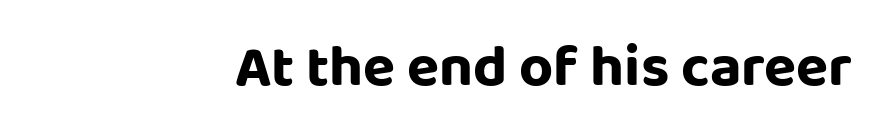
{"serif": "no", "italic": "no", "width": "normal", "stroke_contrast": "low", "x_height": "large", "monospaced": "no", "underline": "no", "align": "right", "letter_spacing": "normal", "letter_spacing_em": 0.0, "glyph_px": 59}
